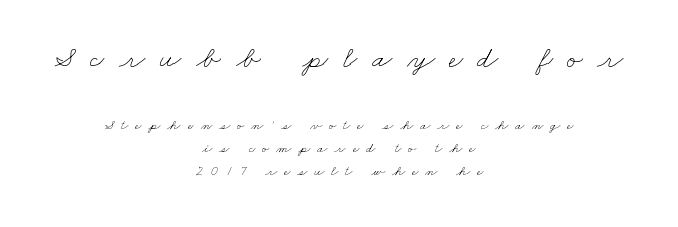
{"bold": "no", "weight": "thin", "width": "wide", "stroke_contrast": "low", "x_height": "small", "monospaced": "no", "underline": "no", "align": "center", "line_spacing": "normal", "line_spacing_ratio": 1.64, "letter_spacing": "wide", "letter_spacing_em": 0.48, "larger_block": "first", "size_ratio": 2.14, "glyph_px": 30}
